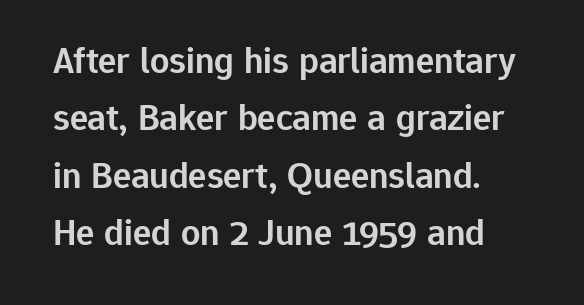
The image shows 38 px semibold sans-serif type, upright; set left-aligned, normal line spacing (1.51x), normal letter spacing, not underlined; low stroke contrast and a medium x-height.
